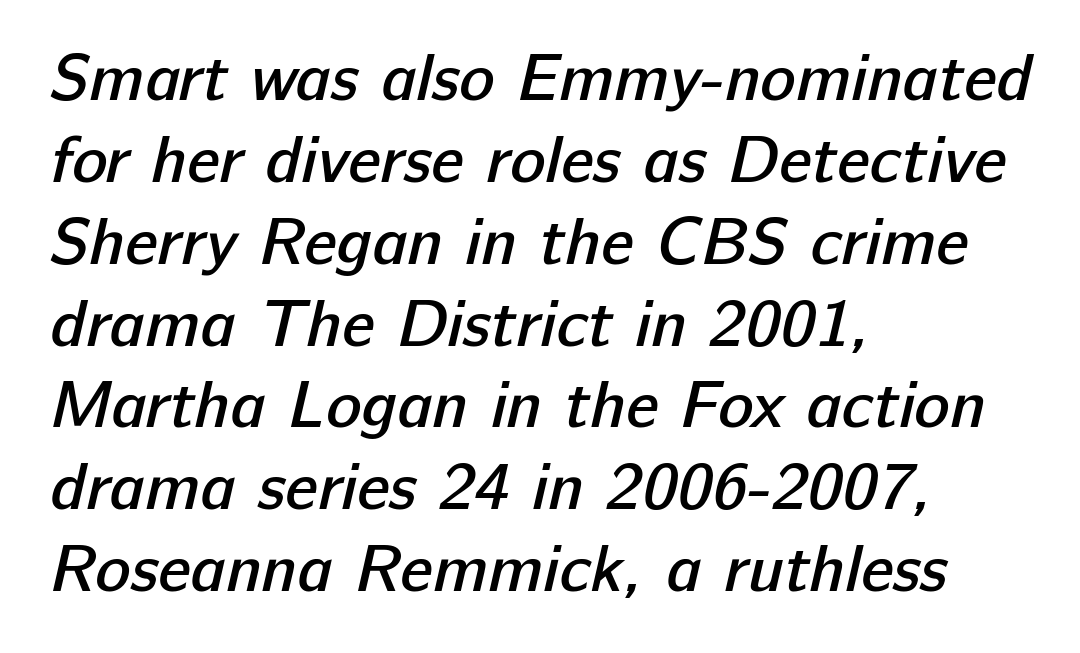
{"serif": "no", "bold": "semi", "weight": "semibold", "width": "normal", "stroke_contrast": "low", "x_height": "medium", "monospaced": "no", "underline": "no", "align": "left", "line_spacing_ratio": 1.24, "letter_spacing": "normal", "letter_spacing_em": 0.0, "glyph_px": 66}
